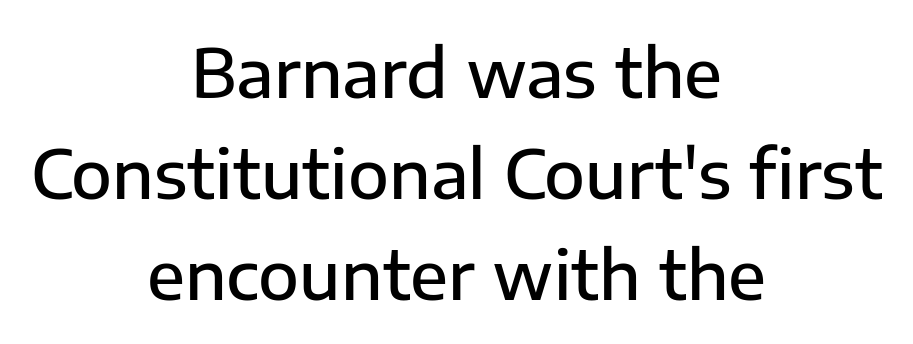
Anything drawn beneath the words? Only blank space. Look at the stroke-to-counter ratio: somewhat heavy, a semibold. Grotesque or geometric, the face here clearly has no serifs. How are the letters spaced? Ordinarily, with no added tracking. The leading is moderate, giving the passage an even texture. Italic? Not at all — the glyphs are vertical.
